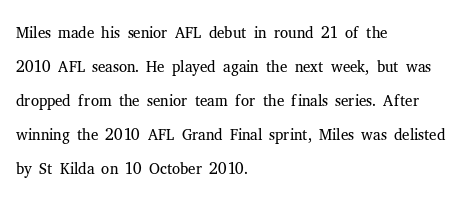
Q: Is the text bold? A: No.
Q: Is the text italic (slanted)? A: No, it is upright.
Q: Is the text underlined? A: No.
Q: How is the paragraph aligned? A: Left-aligned.
Q: Is the spacing between letters normal or unusually wide? A: Normal.
Q: Is the spacing between lines tight, normal or loose? A: Normal.
